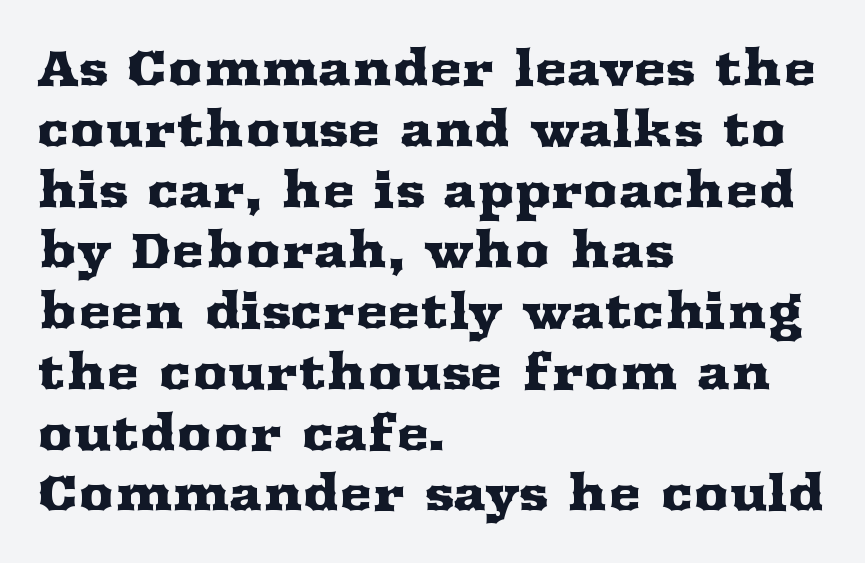
The image shows 49 px wide serif type, upright; set left-aligned, line spacing 1.24x, normal letter spacing, not underlined; medium stroke contrast and a medium x-height.
